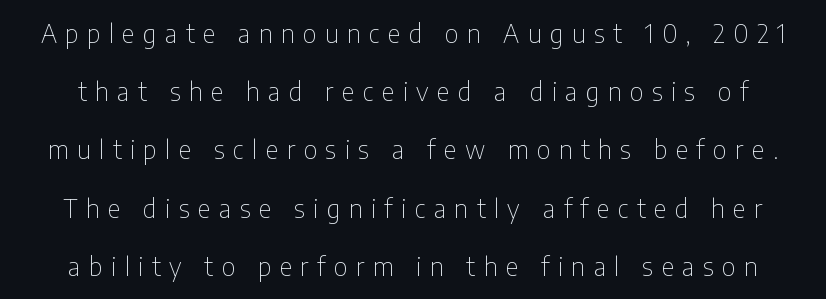
The image shows 25 px text type, upright; set loose line spacing (2.33x), unusually wide letter spacing (+0.34 em), not underlined.
